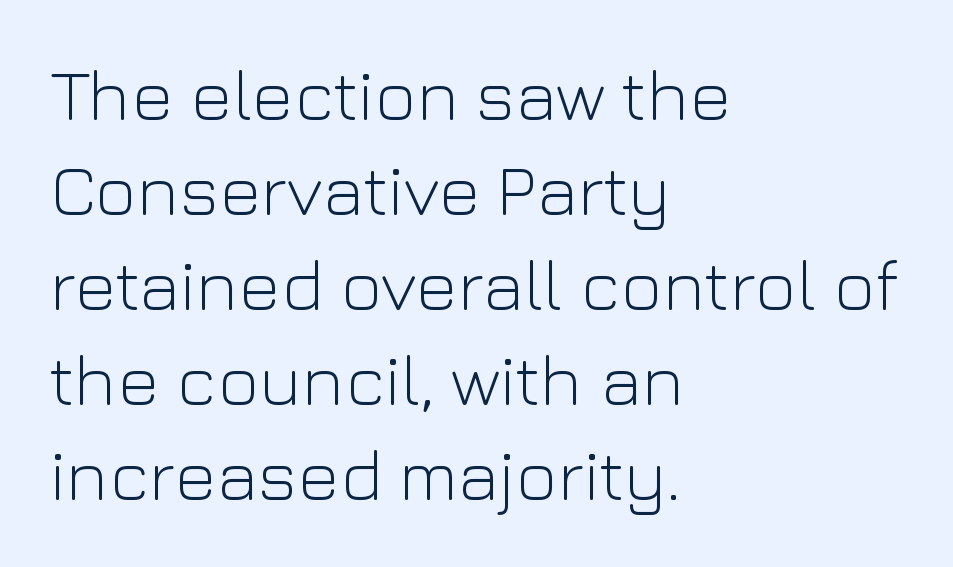
{"serif": "no", "italic": "no", "bold": "no", "weight": "light", "width": "normal", "stroke_contrast": "low", "x_height": "medium", "monospaced": "no", "underline": "no", "align": "left", "line_spacing": "normal", "line_spacing_ratio": 1.32, "letter_spacing": "normal", "letter_spacing_em": 0.0, "glyph_px": 72}
